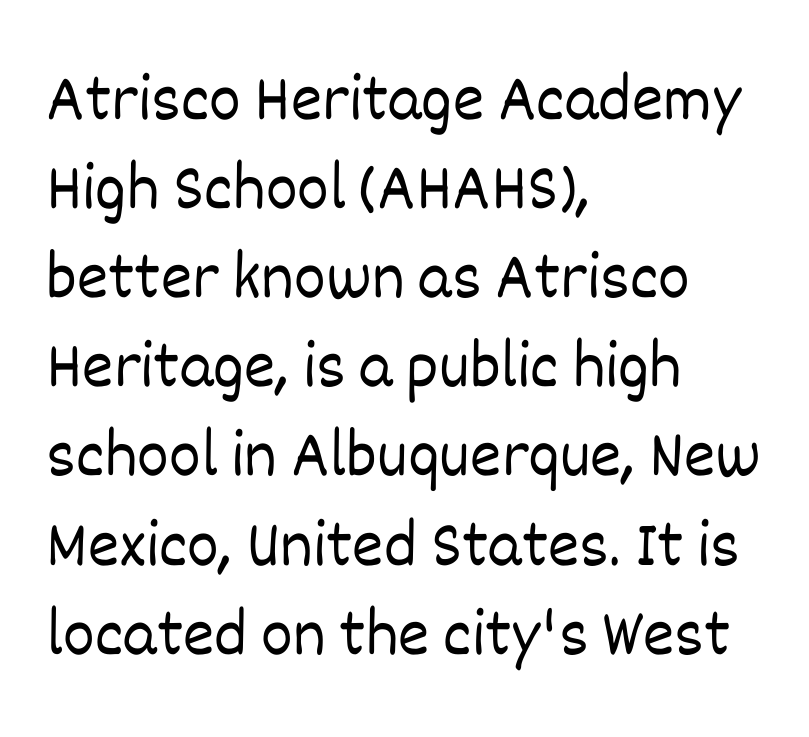
Only glyphs here, with clear space below each row. Quick note: not italic, upright. The letterforms sit shoulder to shoulder at normal distance. You could not count columns in this text — the font is proportionally spaced. This sample is left-justified, so line endings fall wherever the words run out.
